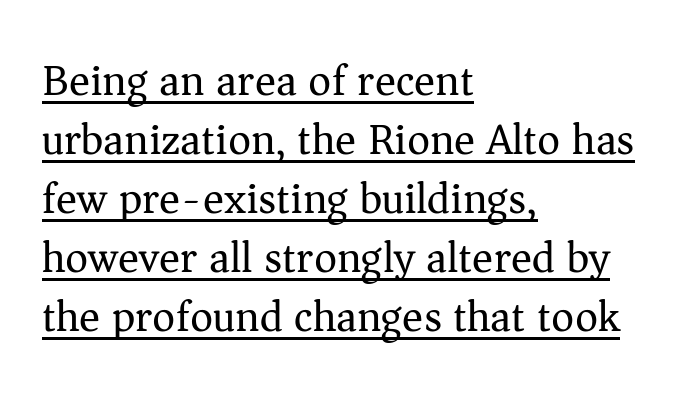
{"serif": "yes", "italic": "no", "bold": "no", "weight": "regular", "width": "normal", "stroke_contrast": "medium", "x_height": "medium", "monospaced": "no", "underline": "yes", "align": "left", "line_spacing": "normal", "line_spacing_ratio": 1.34, "letter_spacing": "normal", "letter_spacing_em": 0.0, "glyph_px": 44}
